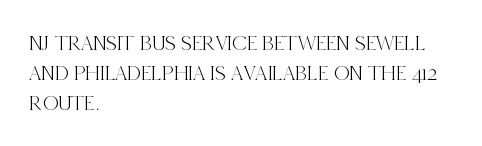
Decoration check: the copy has no underline. A roman cut, with each character standing at attention. The line-height multiplier appears to be the usual default. In CSS terms this would be text-align: left. Words appear dense and cohesive because spacing is normal.
